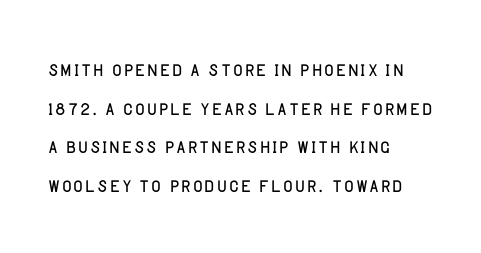
Q: Is the text bold? A: No.
Q: Is the text italic (slanted)? A: No, it is upright.
Q: Is the text underlined? A: No.
Q: How is the paragraph aligned? A: Left-aligned.
Q: Is the spacing between letters normal or unusually wide? A: Normal.
Q: Is the spacing between lines tight, normal or loose? A: Normal.
